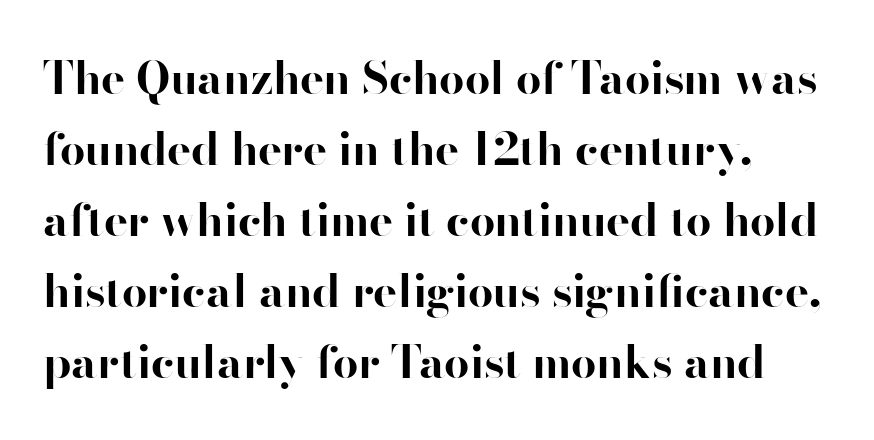
The passage shown stacks its lines at a standard gap. Descender tails drop into unmarked territory. The tracking reads as untouched default to a designer's eye. The type family on display is of the sans-serif kind. The face used here has the dense, thick strokes of a bold.
